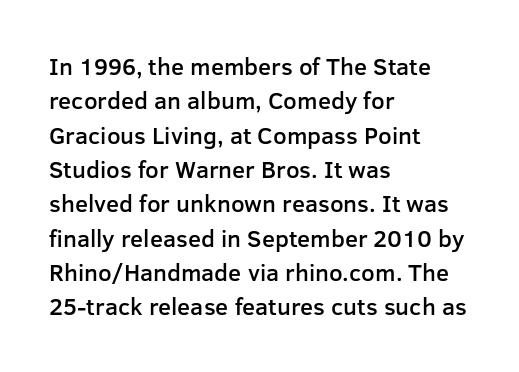
Between one letter and the next there's only the usual sliver of space. Underline: absent. Short and long lines alike share a common starting point at left. Compared with typical paragraphs, the rows here are spaced about the same.
